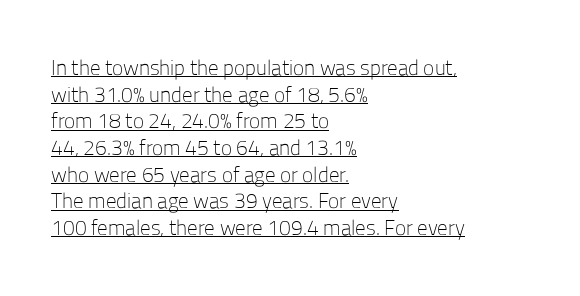
Is the letter spacing exaggerated? No — it looks like the ordinary default. This sample uses an upright cut, with every glyph sitting square on the baseline. Notice how descenders clear the ascenders below comfortably — that's standard leading. Layout note: lines flush left.
